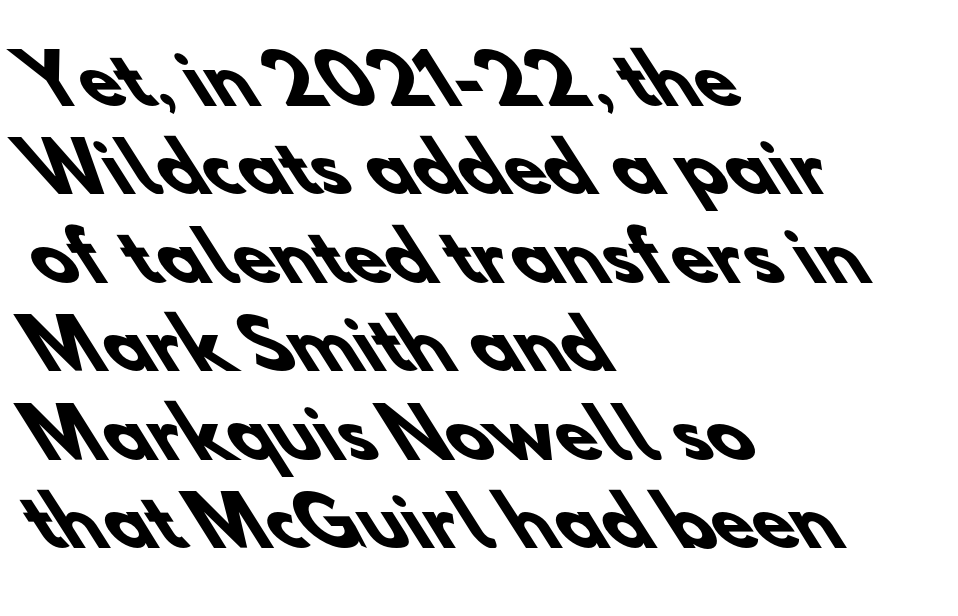
{"serif": "no", "bold": "yes", "weight": "heavy", "width": "normal", "stroke_contrast": "low", "x_height": "small", "monospaced": "no", "underline": "no", "align": "left", "line_spacing": "normal", "line_spacing_ratio": 1.32, "letter_spacing": "normal", "letter_spacing_em": 0.0, "glyph_px": 67}
